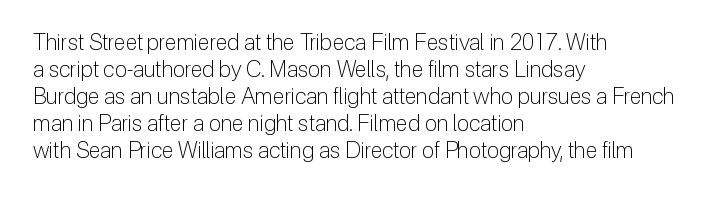
The image shows 22 px text type, upright; set left-aligned, line spacing 1.23x, normal letter spacing, not underlined.
